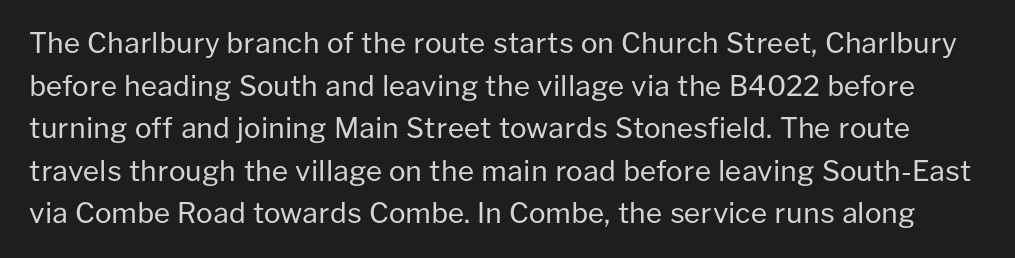
What's the leading like? Ordinary, nothing unusual. Classification — sans serif. The passage shown has conventional tracking throughout. You could not count columns in this text — the font is proportionally spaced. A roman cut, with each character standing at attention. Letters rest on an invisible, unmarked baseline.
